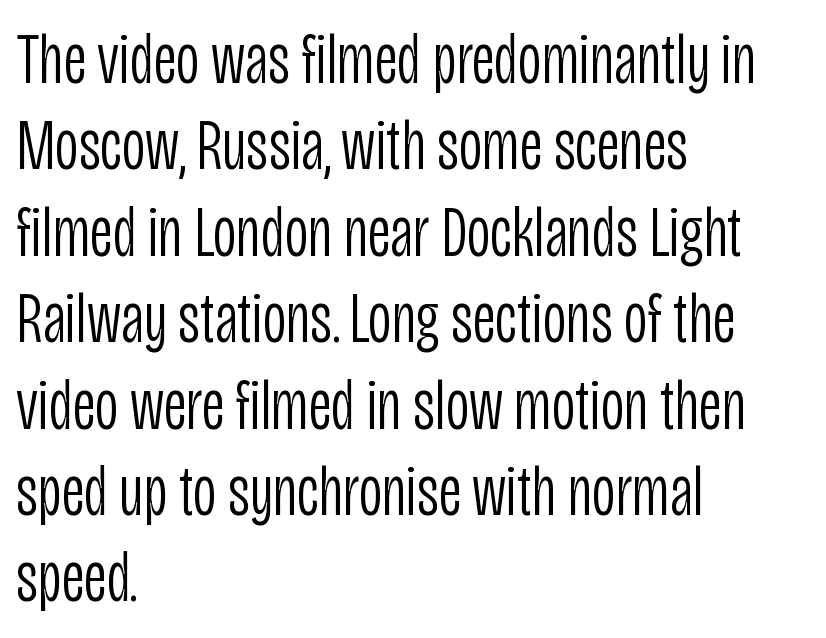
{"serif": "no", "italic": "no", "bold": "no", "weight": "light", "width": "condensed", "stroke_contrast": "low", "x_height": "large", "monospaced": "no", "underline": "no", "align": "left", "line_spacing_ratio": 1.2, "letter_spacing": "normal", "letter_spacing_em": 0.0, "glyph_px": 72}
